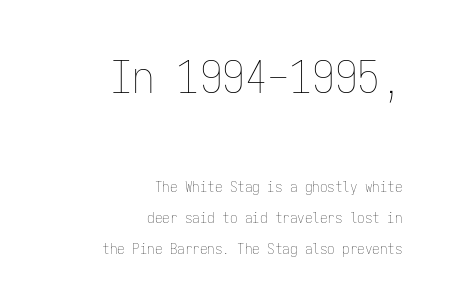
Q: Is the text bold? A: No.
Q: Is the text italic (slanted)? A: No, it is upright.
Q: Is the text underlined? A: No.
Q: How is the paragraph aligned? A: Right-aligned.
Q: Is the spacing between letters normal or unusually wide? A: Normal.
Q: Is the spacing between lines tight, normal or loose? A: Loose.
Q: Which block of text is set in a larger size, the first (top) or the second (bottom)? A: The first (top) one.
Q: Width (condensed, normal, or wide)? A: Condensed.
Q: Stroke contrast? A: Low.
Q: x-height? A: Medium.
Q: Monospaced? A: Yes.
